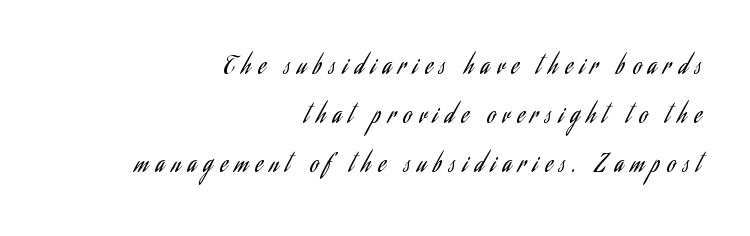
Caption: face not bold, strokes unweighted. Rows of type keep a wide berth in the vertical direction. In CSS terms this would be text-align: right.
